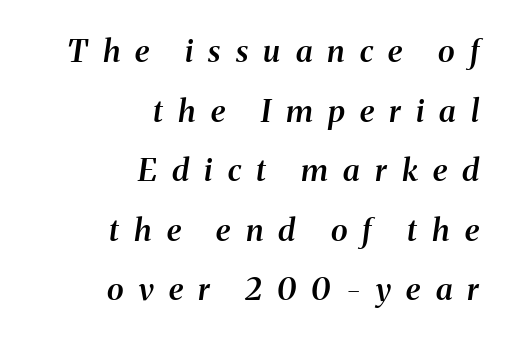
The image shows 31 px semibold serif type, italic (leaning right); set right-aligned, loose line spacing (1.92x), unusually wide letter spacing (+0.49 em), not underlined; medium stroke contrast and a medium x-height.
